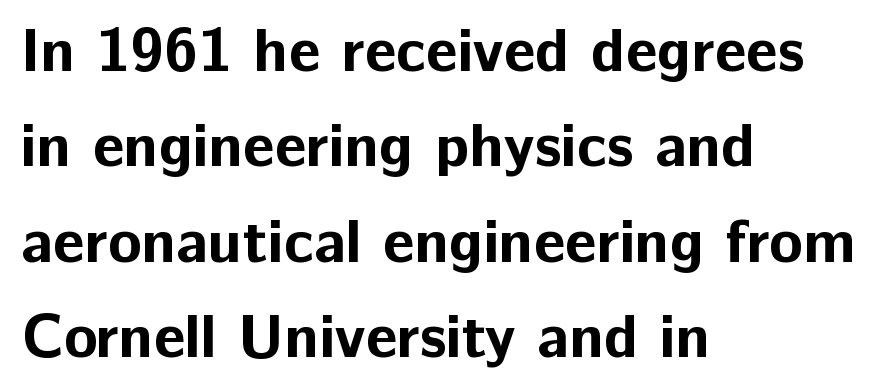
Posture: upright roman. The rendering keeps characters at their native spacing. The paragraph has a hard left edge and a soft right edge. Note: no serifs on the glyphs.
